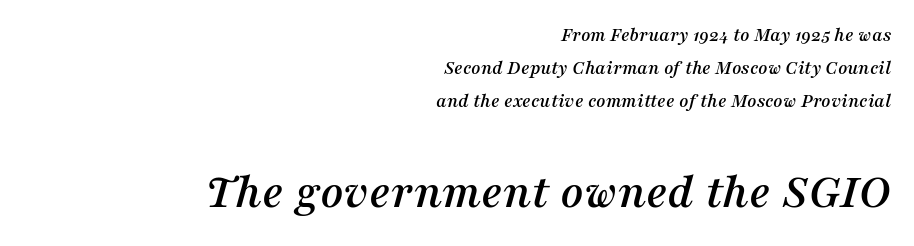
{"serif": "yes", "italic": "yes", "lean": "right", "slant_degrees": 16, "width": "normal", "stroke_contrast": "medium", "x_height": "medium", "monospaced": "no", "underline": "no", "align": "right", "line_spacing": "normal", "line_spacing_ratio": 1.65, "letter_spacing": "normal", "letter_spacing_em": 0.0, "larger_block": "second", "size_ratio": 2.5, "glyph_px": 50}
